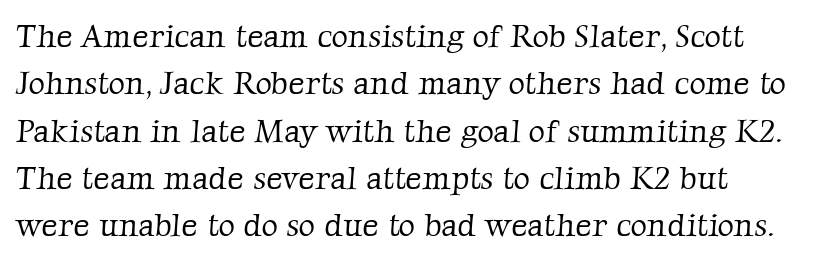
{"serif": "yes", "bold": "no", "weight": "light", "width": "normal", "stroke_contrast": "low", "x_height": "medium", "monospaced": "no", "underline": "no", "line_spacing": "normal", "line_spacing_ratio": 1.48, "letter_spacing": "normal", "letter_spacing_em": 0.0, "glyph_px": 32}
